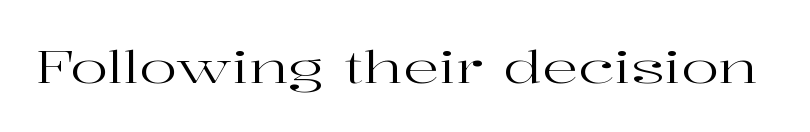
{"serif": "yes", "italic": "no", "bold": "no", "weight": "regular", "width": "wide", "stroke_contrast": "high", "x_height": "medium", "monospaced": "no", "underline": "no", "letter_spacing": "normal", "letter_spacing_em": 0.0, "glyph_px": 45}
